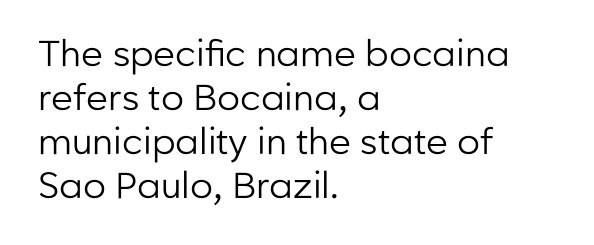
The image shows 36 px regular-weight sans-serif type, upright; set left-aligned, line spacing 1.22x, normal letter spacing, not underlined; low stroke contrast and a medium x-height.
